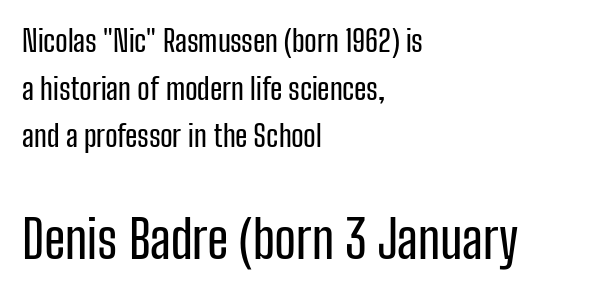
Q: Is the text italic (slanted)? A: No, it is upright.
Q: Is the typeface a serif or a sans-serif typeface? A: Sans-serif.
Q: Is the text underlined? A: No.
Q: How is the paragraph aligned? A: Left-aligned.
Q: Is the spacing between letters normal or unusually wide? A: Normal.
Q: Is the spacing between lines tight, normal or loose? A: Normal.
Q: Which block of text is set in a larger size, the first (top) or the second (bottom)? A: The second (bottom) one.
Q: Width (condensed, normal, or wide)? A: Condensed.
Q: Stroke contrast? A: Low.
Q: x-height? A: Medium.
Q: Monospaced? A: No.
